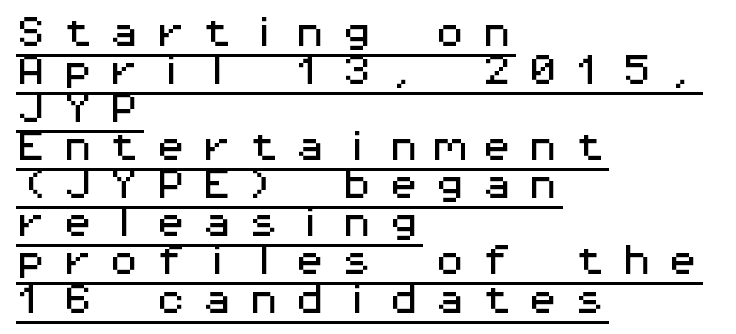
{"serif": "no", "italic": "no", "width": "wide", "stroke_contrast": "medium", "x_height": "medium", "monospaced": "yes", "underline": "yes", "align": "left", "line_spacing": "tight", "line_spacing_ratio": 1.12, "letter_spacing": "wide", "letter_spacing_em": 0.37, "glyph_px": 34}
